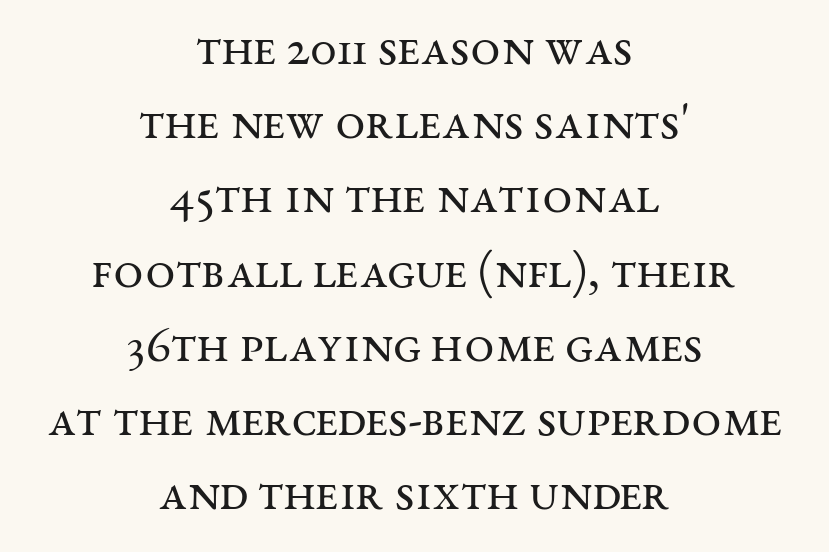
Q: Is the text bold? A: No.
Q: Is the text italic (slanted)? A: No, it is upright.
Q: Is the typeface a serif or a sans-serif typeface? A: Serif.
Q: Is the text underlined? A: No.
Q: How is the paragraph aligned? A: Centered.
Q: Is the spacing between letters normal or unusually wide? A: Normal.
Q: Is the spacing between lines tight, normal or loose? A: Normal.
Q: Width (condensed, normal, or wide)? A: Wide.
Q: Stroke contrast? A: Medium.
Q: x-height? A: Large.
Q: Monospaced? A: No.
